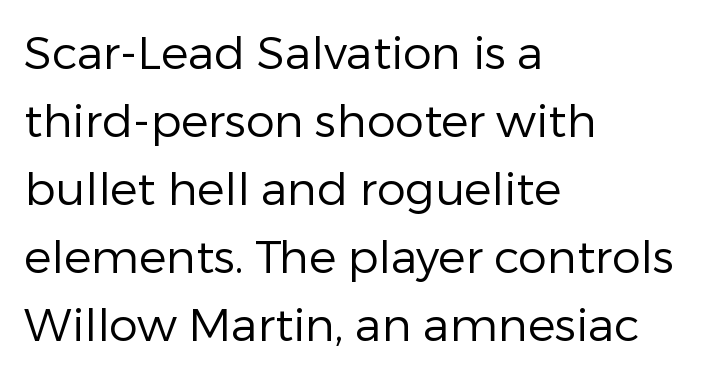
{"serif": "no", "italic": "no", "bold": "no", "weight": "regular", "width": "normal", "stroke_contrast": "low", "x_height": "medium", "monospaced": "no", "underline": "no", "align": "left", "line_spacing": "normal", "line_spacing_ratio": 1.48, "letter_spacing": "normal", "letter_spacing_em": 0.0, "glyph_px": 46}
